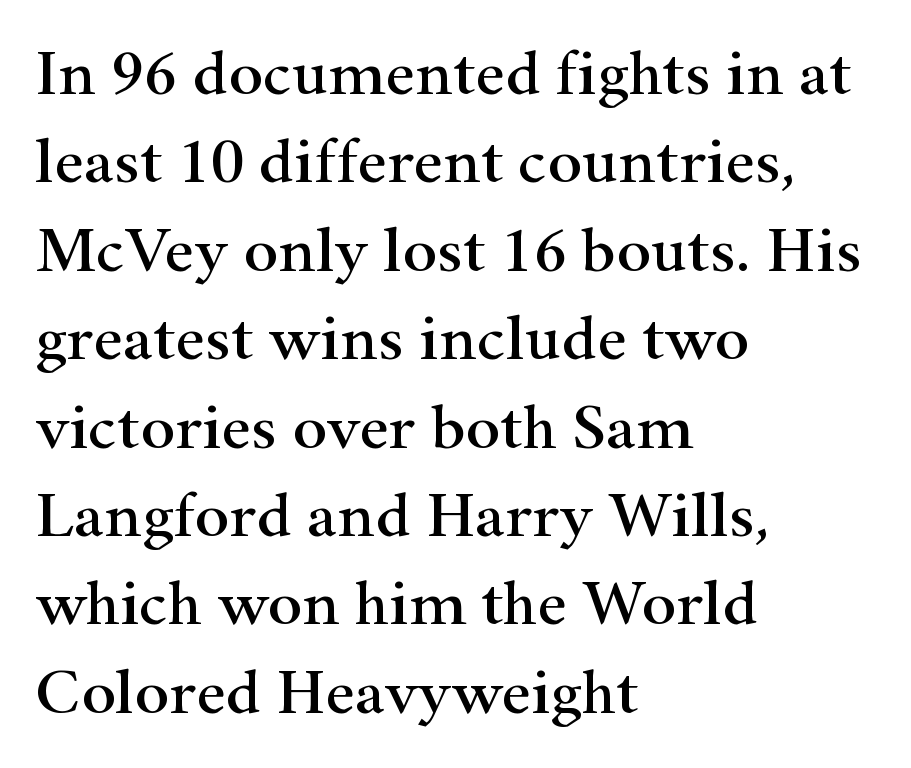
Q: Is the text italic (slanted)? A: No, it is upright.
Q: Is the typeface a serif or a sans-serif typeface? A: Serif.
Q: Is the text underlined? A: No.
Q: How is the paragraph aligned? A: Left-aligned.
Q: Is the spacing between letters normal or unusually wide? A: Normal.
Q: Is the spacing between lines tight, normal or loose? A: Normal.
Q: Width (condensed, normal, or wide)? A: Wide.
Q: Stroke contrast? A: High.
Q: x-height? A: Small.
Q: Monospaced? A: No.
